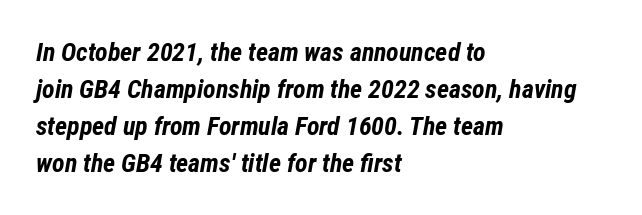
{"italic": "yes", "lean": "right", "slant_degrees": 12, "bold": "yes", "underline": "no", "align": "left", "line_spacing": "normal", "line_spacing_ratio": 1.42, "letter_spacing": "normal", "letter_spacing_em": 0.0, "glyph_px": 26}
